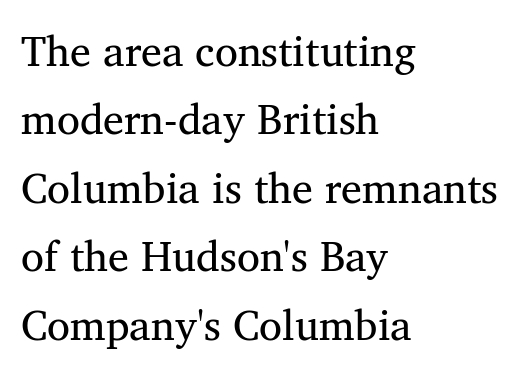
Looks like regular typesetting: each glyph gets only the width it needs. No chunkiness to these letters — they're not bold. Glyph-to-glyph distance matches everyday printed text. Horizontal alignment here is leftward, the default for most running prose. Unlike a clean sans, this face finishes its strokes with serifs. The space directly below the letters is spotless.
